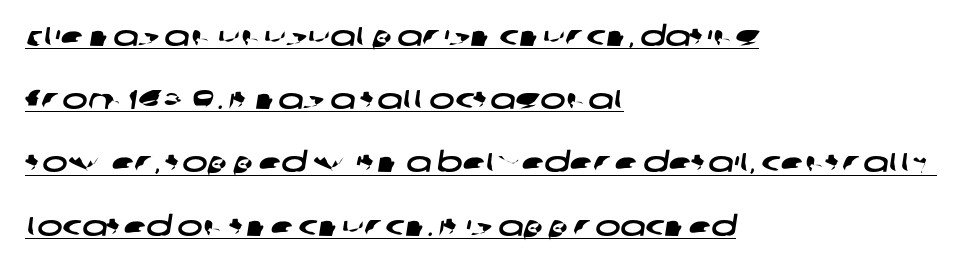
{"underline": "yes", "align": "left", "line_spacing": "loose", "line_spacing_ratio": 2.34, "letter_spacing": "normal", "letter_spacing_em": 0.0, "glyph_px": 27}
